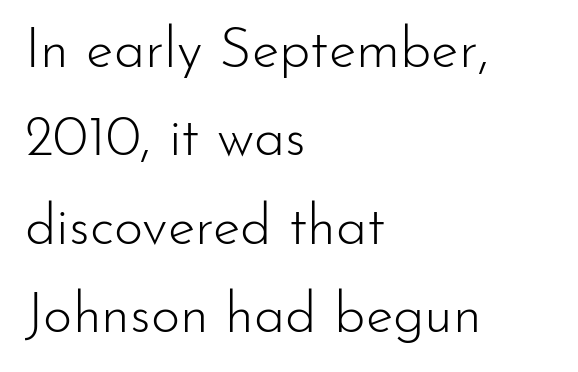
Q: Is the text bold? A: No.
Q: Is the text italic (slanted)? A: No, it is upright.
Q: Is the typeface a serif or a sans-serif typeface? A: Sans-serif.
Q: Is the text underlined? A: No.
Q: How is the paragraph aligned? A: Left-aligned.
Q: Is the spacing between letters normal or unusually wide? A: Normal.
Q: Is the spacing between lines tight, normal or loose? A: Normal.
Q: Width (condensed, normal, or wide)? A: Normal.
Q: Stroke contrast? A: Low.
Q: x-height? A: Small.
Q: Monospaced? A: No.
